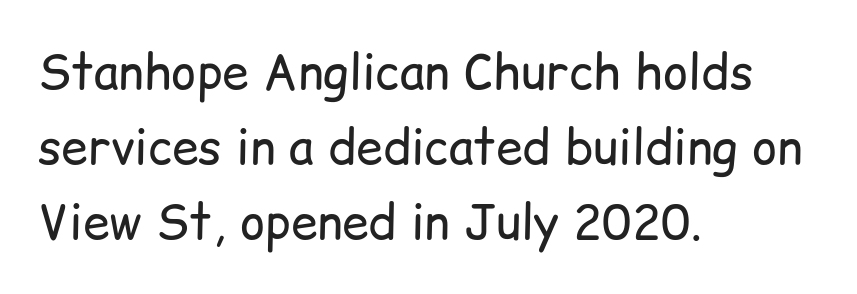
A typesetter would call this zero additional tracking. Reading down the block, your eye returns to a fixed left position each line. Rule under the text: the space is simply empty. Compared with a typical body face, this is equally light or lighter still.
